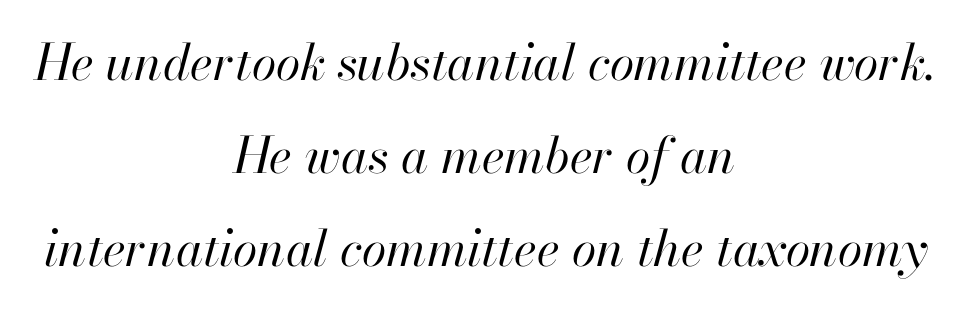
Q: Is the text bold? A: No.
Q: Is the text italic (slanted)? A: Yes, it leans right by about 13 degrees.
Q: Is the text underlined? A: No.
Q: How is the paragraph aligned? A: Centered.
Q: Is the spacing between letters normal or unusually wide? A: Normal.
Q: Width (condensed, normal, or wide)? A: Normal.
Q: Stroke contrast? A: High.
Q: x-height? A: Small.
Q: Monospaced? A: No.
